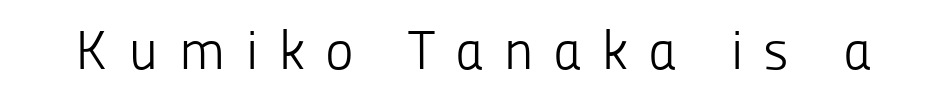
The image shows 55 px light sans-serif type, upright; set unusually wide letter spacing (+0.36 em), not underlined; low stroke contrast and a medium x-height.
